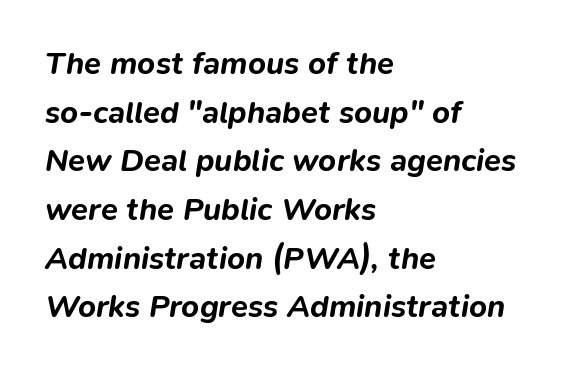
Underlining? Definitely not there. You can tell it's italic because the verticals aren't actually vertical. Each letter keeps its own natural width here, so spacing adapts to shape. The rendering anchors every line to the left-hand side. Honestly, the letter spacing is just normal — you wouldn't notice it.
